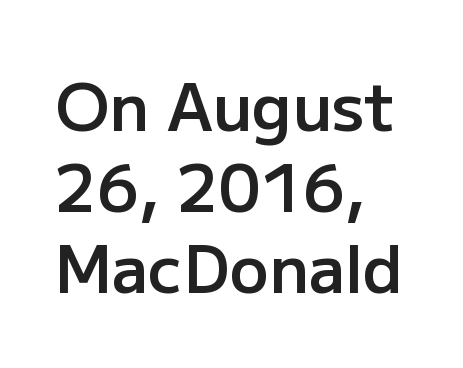
Q: Is the text bold? A: Semi-bold.
Q: Is the text italic (slanted)? A: No, it is upright.
Q: Is the typeface a serif or a sans-serif typeface? A: Sans-serif.
Q: Is the text underlined? A: No.
Q: How is the paragraph aligned? A: Left-aligned.
Q: Is the spacing between letters normal or unusually wide? A: Normal.
Q: Is the spacing between lines tight, normal or loose? A: Normal.
Q: Width (condensed, normal, or wide)? A: Normal.
Q: Stroke contrast? A: Low.
Q: x-height? A: Medium.
Q: Monospaced? A: No.
